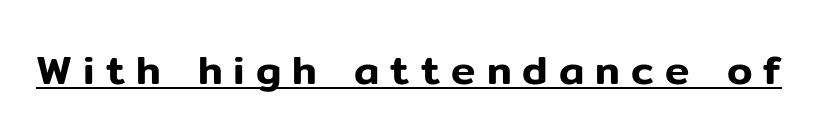
Q: Is the text italic (slanted)? A: No, it is upright.
Q: Is the typeface a serif or a sans-serif typeface? A: Sans-serif.
Q: Is the text underlined? A: Yes.
Q: Is the spacing between letters normal or unusually wide? A: Unusually wide.
Q: Width (condensed, normal, or wide)? A: Normal.
Q: Stroke contrast? A: Low.
Q: x-height? A: Medium.
Q: Monospaced? A: No.
